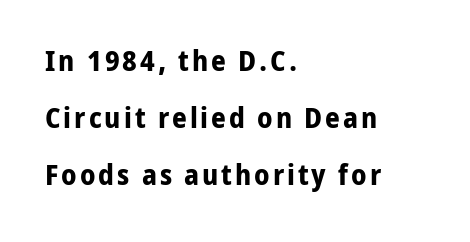
The image shows 29 px bold sans-serif type, upright; set left-aligned, loose line spacing (1.97x), not underlined; low stroke contrast and a medium x-height.
